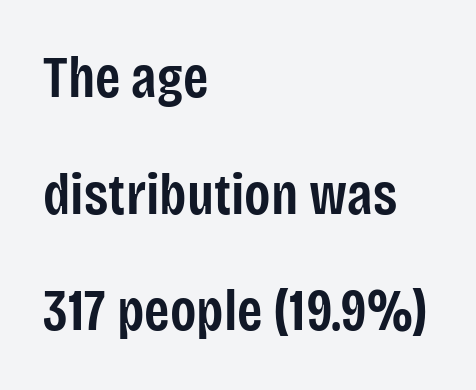
{"serif": "no", "italic": "no", "bold": "semi", "weight": "semibold", "width": "condensed", "stroke_contrast": "low", "x_height": "large", "monospaced": "no", "underline": "no", "align": "left", "line_spacing": "loose", "line_spacing_ratio": 2.01, "letter_spacing": "normal", "letter_spacing_em": 0.0, "glyph_px": 58}
